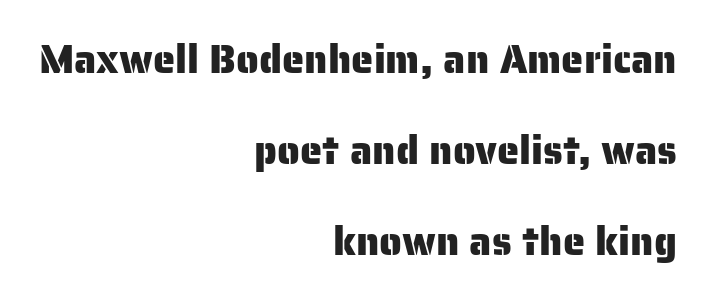
The image shows 40 px sans-serif type, upright; set right-aligned, loose line spacing (2.27x), normal letter spacing, not underlined; low stroke contrast and a medium x-height.
